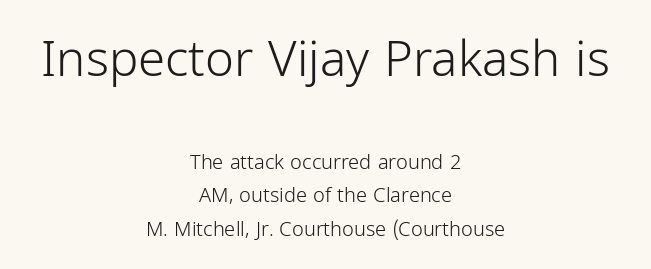
{"serif": "no", "italic": "no", "bold": "no", "weight": "light", "width": "condensed", "stroke_contrast": "low", "x_height": "medium", "monospaced": "no", "underline": "no", "align": "center", "line_spacing": "normal", "line_spacing_ratio": 1.68, "letter_spacing": "normal", "letter_spacing_em": 0.0, "larger_block": "first", "size_ratio": 2.45, "glyph_px": 49}
